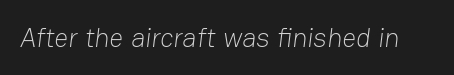
{"bold": "no", "underline": "no", "letter_spacing": "normal", "letter_spacing_em": 0.0, "glyph_px": 27}
